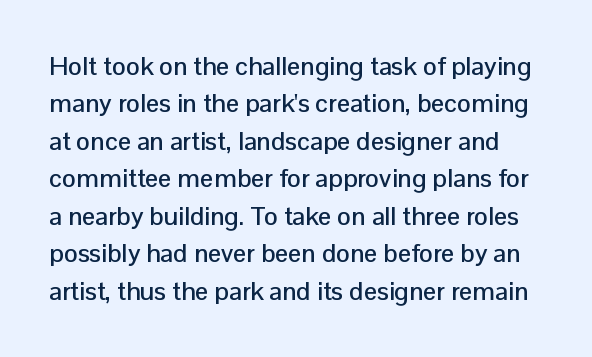
Look at the tracking — it's just the regular setting, nothing added. Unlike italic type, these characters show no tilt at all. Leading: standard. Underline: absent.
